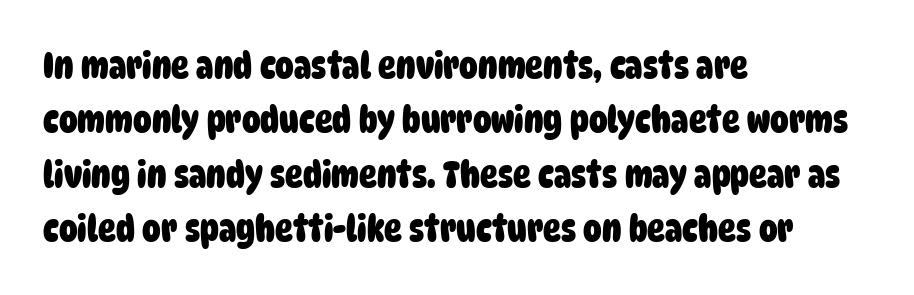
The image shows 37 px heavy, condensed sans-serif type; set left-aligned, normal line spacing (1.47x), normal letter spacing, not underlined; low stroke contrast and a large x-height.
